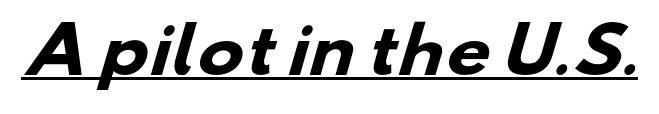
This rendering employs a face without finishing strokes, i.e., a sans-serif. What decoration does the sample have? An underline. Glyph-to-glyph distance matches everyday printed text. Chunky letters — that's bold for sure. Looks like regular typesetting: each glyph gets only the width it needs.
